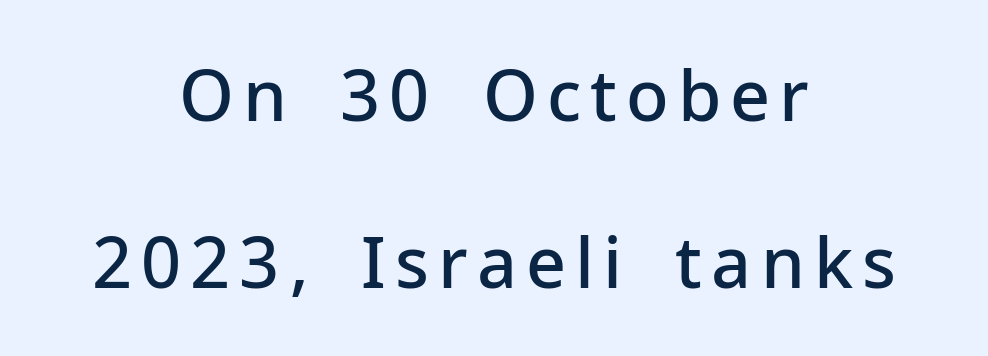
{"serif": "no", "italic": "no", "bold": "semi", "weight": "semibold", "width": "normal", "stroke_contrast": "low", "x_height": "medium", "monospaced": "no", "underline": "no", "align": "center", "line_spacing": "loose", "line_spacing_ratio": 2.39, "glyph_px": 70}
